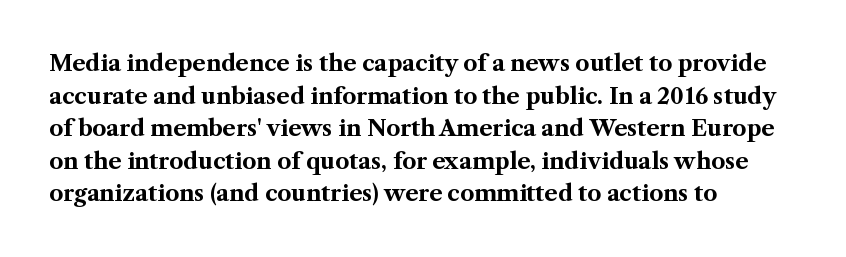
The image shows 22 px bold type, upright; set left-aligned, normal line spacing (1.48x), normal letter spacing, not underlined.
